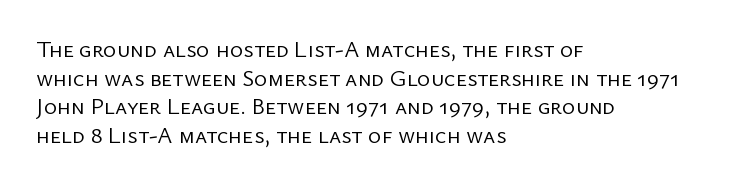
The image shows 23 px text type, upright; set left-aligned, normal line spacing (1.25x), normal letter spacing, not underlined.
